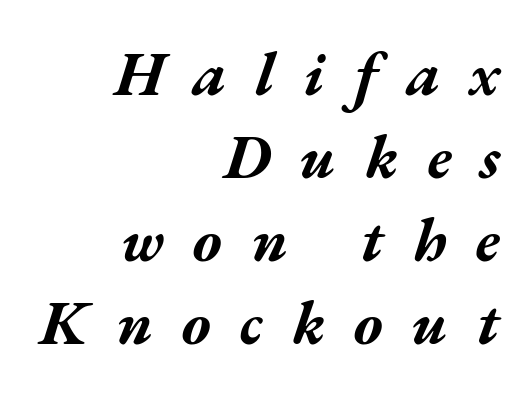
Q: Is the text bold? A: Yes.
Q: Is the text italic (slanted)? A: Yes, it leans right by about 17 degrees.
Q: Is the text underlined? A: No.
Q: How is the paragraph aligned? A: Right-aligned.
Q: Is the spacing between letters normal or unusually wide? A: Unusually wide.
Q: Is the spacing between lines tight, normal or loose? A: Normal.
Q: Width (condensed, normal, or wide)? A: Wide.
Q: Stroke contrast? A: Medium.
Q: x-height? A: Medium.
Q: Monospaced? A: No.
